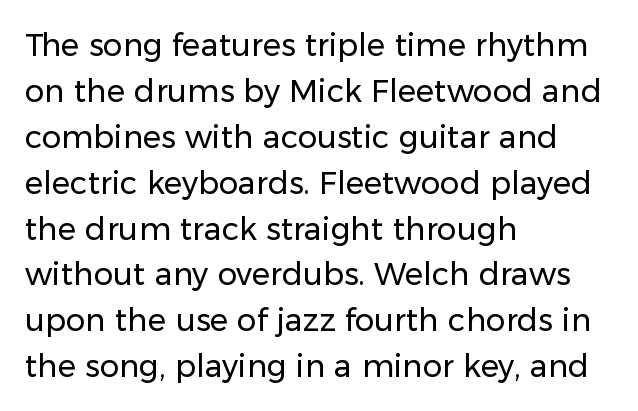
Layout note: lines flush left. The line texture is even and compact thanks to regular tracking. Note: no serifs on the glyphs. A normal amount of white space separates one row of letters from the next. The letters look calm and open, with moderate or lighter stems.
